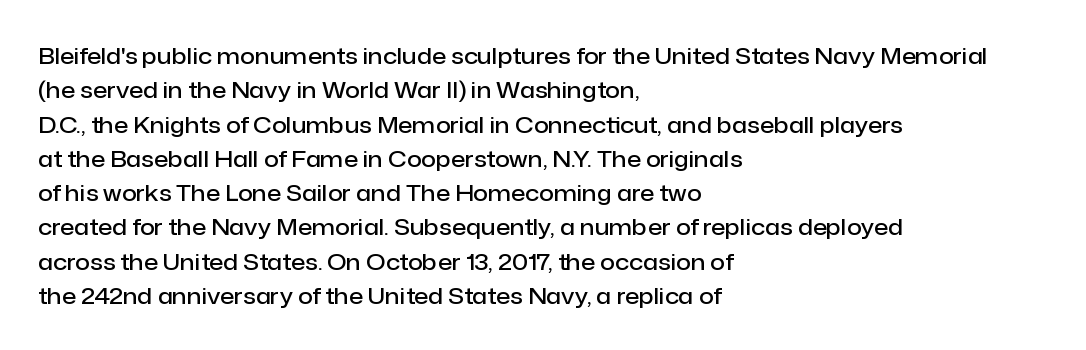
The image shows 23 px text type, upright; set left-aligned, normal line spacing (1.49x), normal letter spacing, not underlined.
